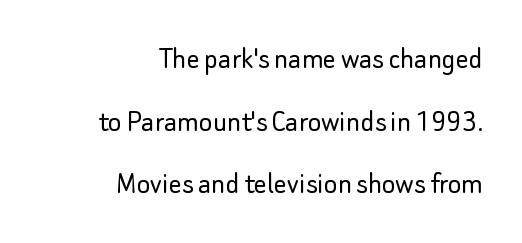
The image shows 32 px light sans-serif type, upright; set right-aligned, loose line spacing (1.96x), normal letter spacing, not underlined; low stroke contrast and a small x-height.
